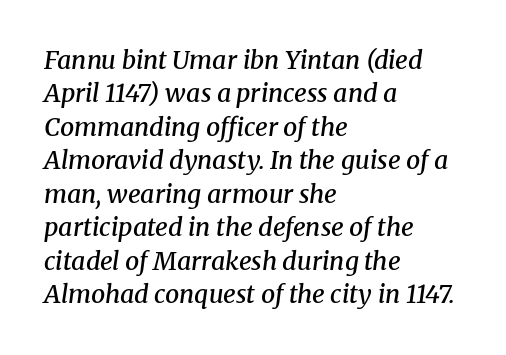
The image shows 25 px text type, italic (leaning right); set left-aligned, normal line spacing (1.34x), normal letter spacing, not underlined.
